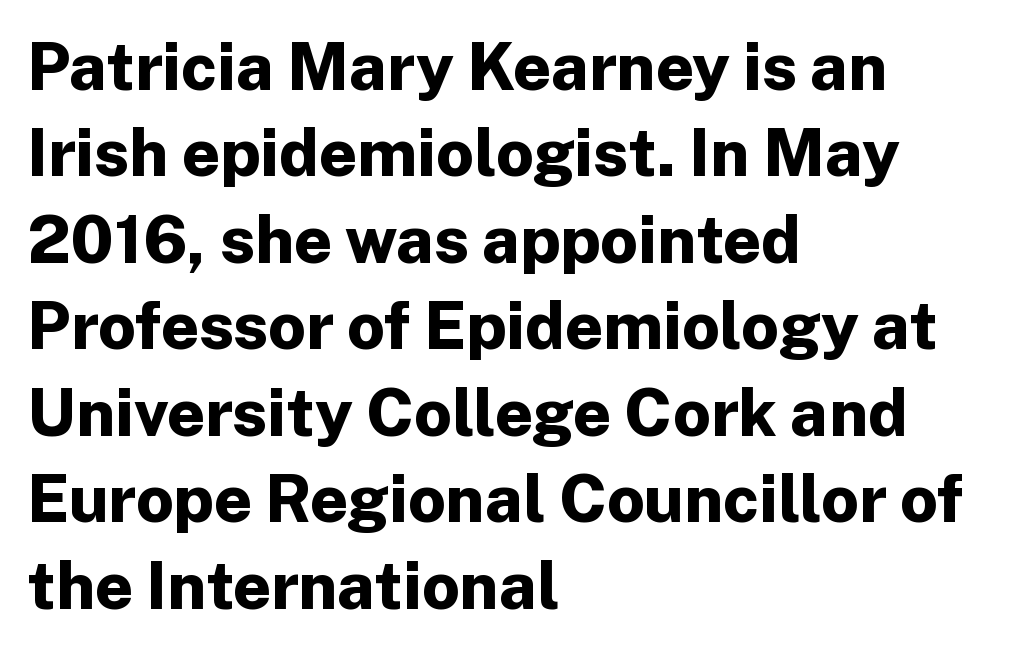
Q: Is the text bold? A: Yes.
Q: Is the text italic (slanted)? A: No, it is upright.
Q: Is the typeface a serif or a sans-serif typeface? A: Sans-serif.
Q: Is the text underlined? A: No.
Q: How is the paragraph aligned? A: Left-aligned.
Q: Is the spacing between letters normal or unusually wide? A: Normal.
Q: Is the spacing between lines tight, normal or loose? A: Normal.
Q: Width (condensed, normal, or wide)? A: Normal.
Q: Stroke contrast? A: Low.
Q: x-height? A: Medium.
Q: Monospaced? A: No.
